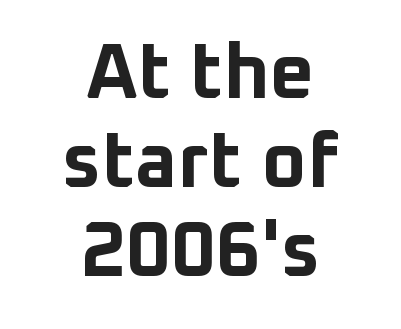
Font category for this specimen: sans-serif. The passage shown is not underscored anywhere. Posture: straight, roman, zero tilt. Stroke thickness is high; the sample reads as a true bold. If you measured baseline to baseline, you'd find a short distance.
